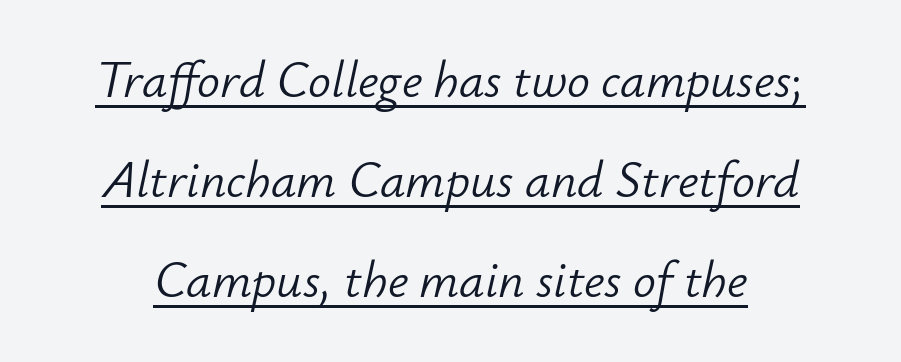
The image shows 51 px light type, italic (leaning right); set loose line spacing (1.96x), normal letter spacing, underlined; low stroke contrast and a small x-height.
